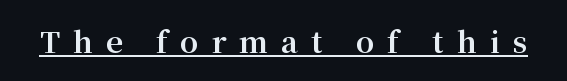
{"serif": "yes", "italic": "no", "bold": "yes", "weight": "bold", "width": "normal", "stroke_contrast": "medium", "x_height": "medium", "monospaced": "no", "underline": "yes", "letter_spacing": "wide", "letter_spacing_em": 0.45, "glyph_px": 29}
